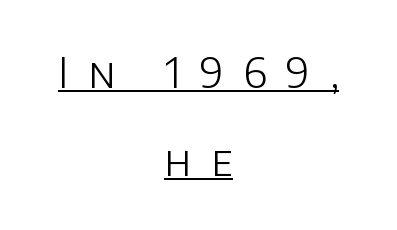
{"serif": "no", "italic": "no", "bold": "no", "weight": "light", "width": "normal", "stroke_contrast": "low", "x_height": "large", "monospaced": "no", "underline": "yes", "align": "center", "line_spacing": "loose", "line_spacing_ratio": 2.09, "letter_spacing": "wide", "letter_spacing_em": 0.47, "glyph_px": 42}
